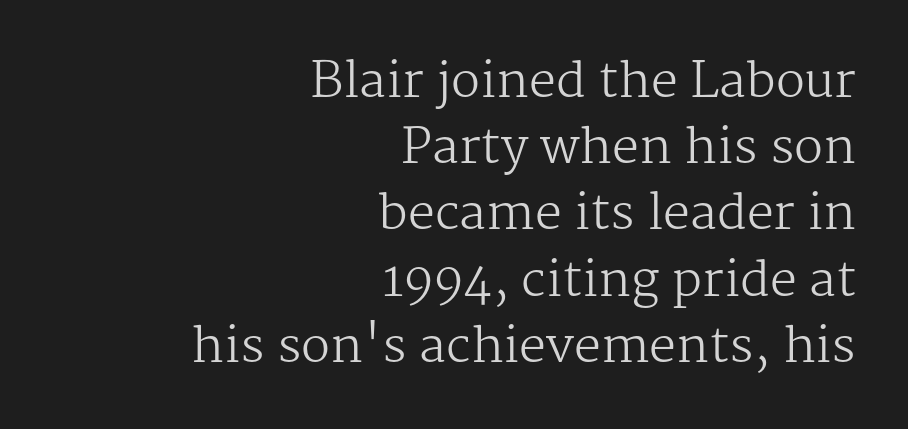
{"serif": "yes", "italic": "no", "bold": "no", "weight": "regular", "width": "normal", "stroke_contrast": "medium", "x_height": "medium", "monospaced": "no", "underline": "no", "align": "right", "line_spacing": "normal", "line_spacing_ratio": 1.38, "letter_spacing": "normal", "letter_spacing_em": 0.0, "glyph_px": 48}
